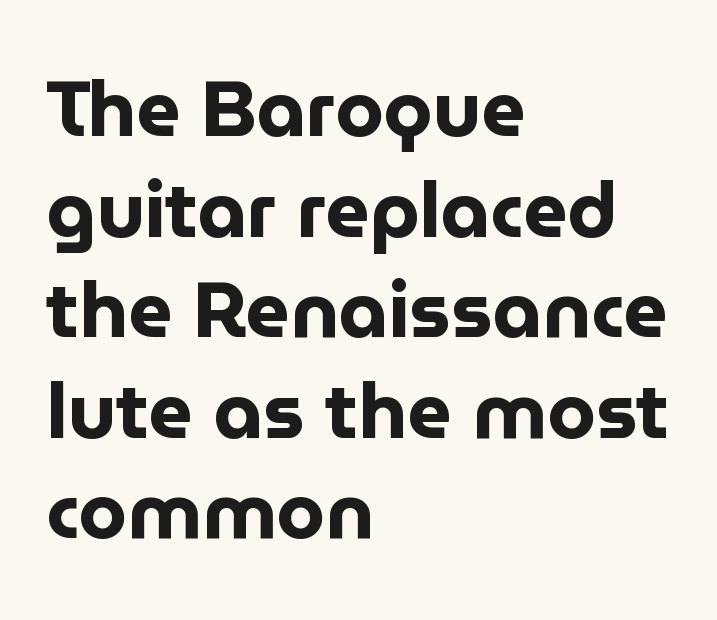
{"serif": "no", "italic": "no", "bold": "yes", "weight": "bold", "width": "normal", "stroke_contrast": "low", "x_height": "medium", "monospaced": "no", "underline": "no", "align": "left", "line_spacing": "normal", "line_spacing_ratio": 1.29, "letter_spacing": "normal", "letter_spacing_em": 0.0, "glyph_px": 78}
